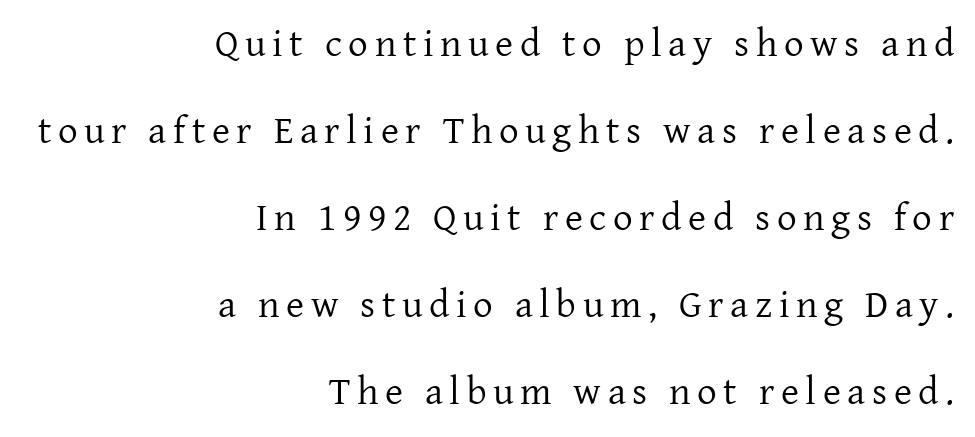
Each row of text sits above clean, open space. Each stroke keeps to a modest, everyday thickness or less. Do the letters lean? They stand straight. These lines are rendered in a variable-pitch font. The space between consecutive lines is lavish. Layout note: lines flush right.
